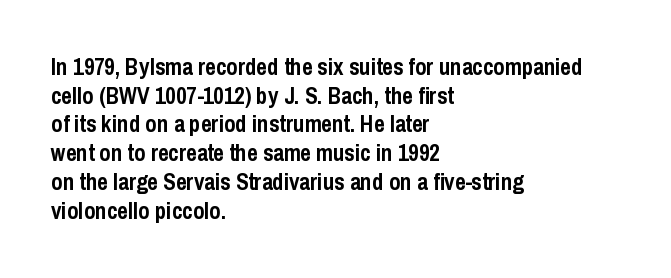
In CSS terms this would be text-align: left. On the weight axis this lands at bold, roughly 700. No word sits above an underline. Regarding leading, the lines here are spaced in the standard way. Quick note: not italic, upright. Glyph-to-glyph distance matches everyday printed text.
